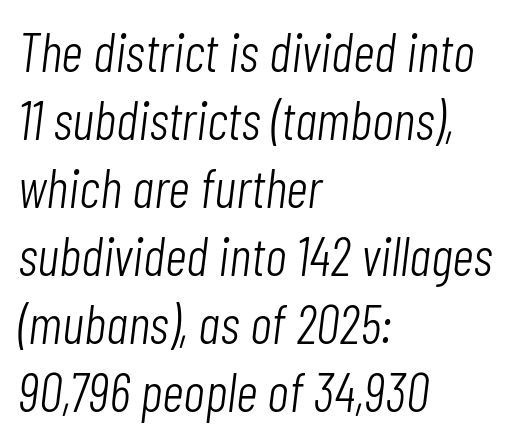
{"italic": "yes", "lean": "right", "slant_degrees": 7, "bold": "no", "weight": "light", "width": "condensed", "stroke_contrast": "low", "x_height": "medium", "monospaced": "no", "underline": "no", "align": "left", "line_spacing": "normal", "line_spacing_ratio": 1.26, "letter_spacing": "normal", "letter_spacing_em": 0.0, "glyph_px": 54}
